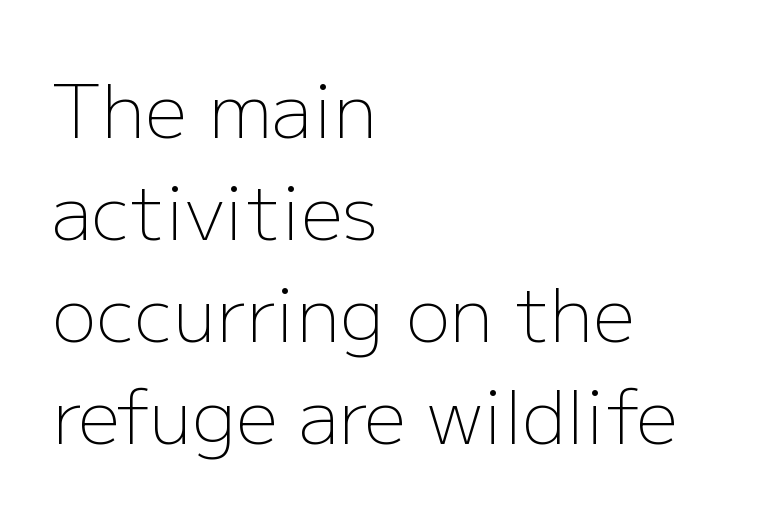
Q: Is the text bold? A: No.
Q: Is the text italic (slanted)? A: No, it is upright.
Q: Is the typeface a serif or a sans-serif typeface? A: Sans-serif.
Q: Is the text underlined? A: No.
Q: How is the paragraph aligned? A: Left-aligned.
Q: Is the spacing between letters normal or unusually wide? A: Normal.
Q: Is the spacing between lines tight, normal or loose? A: Normal.
Q: Width (condensed, normal, or wide)? A: Normal.
Q: Stroke contrast? A: Low.
Q: x-height? A: Medium.
Q: Monospaced? A: No.
